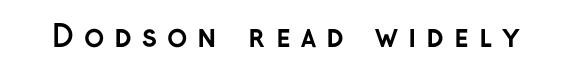
Q: Is the text bold? A: Yes.
Q: Is the text italic (slanted)? A: No, it is upright.
Q: Is the typeface a serif or a sans-serif typeface? A: Sans-serif.
Q: Is the text underlined? A: No.
Q: Is the spacing between letters normal or unusually wide? A: Unusually wide.
Q: Width (condensed, normal, or wide)? A: Normal.
Q: Stroke contrast? A: Low.
Q: x-height? A: Medium.
Q: Monospaced? A: No.
